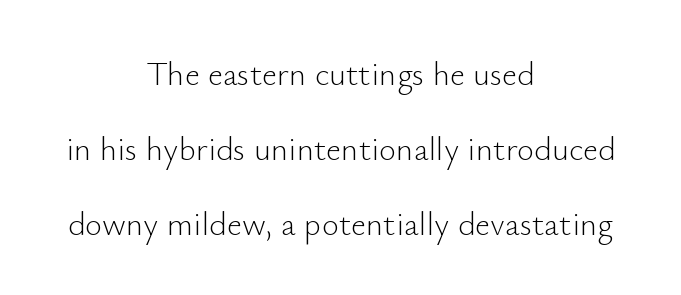
Every stem runs plumb, perpendicular to the baseline. The passage shown has conventional tracking throughout. Varying glyph widths throughout — classic text-font behaviour. Vertical stems look standard width or narrower in stroke. Underlining? Definitely not there. The whitespace from short lines is split evenly between both sides.
